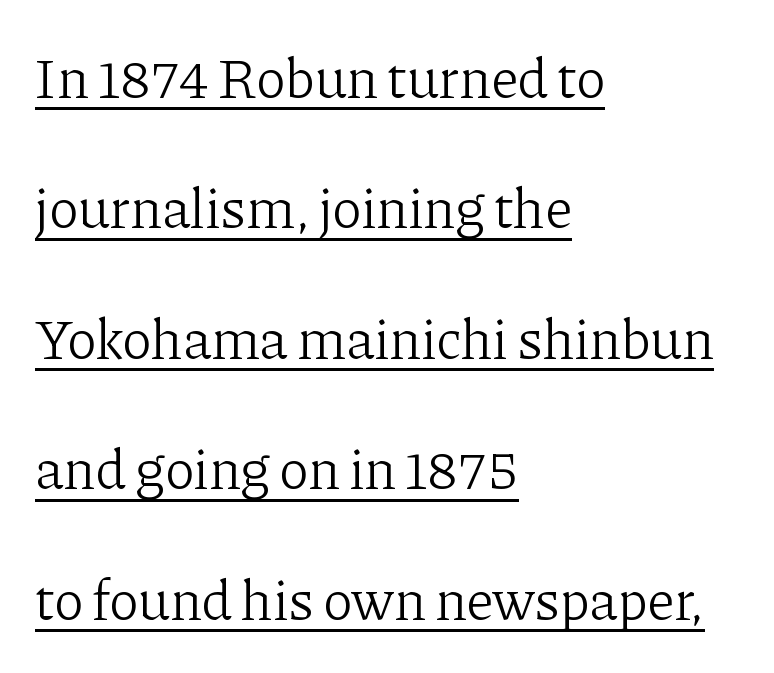
The image shows 56 px light serif type, upright; set left-aligned, loose line spacing (2.33x), normal letter spacing, underlined; low stroke contrast and a medium x-height.
